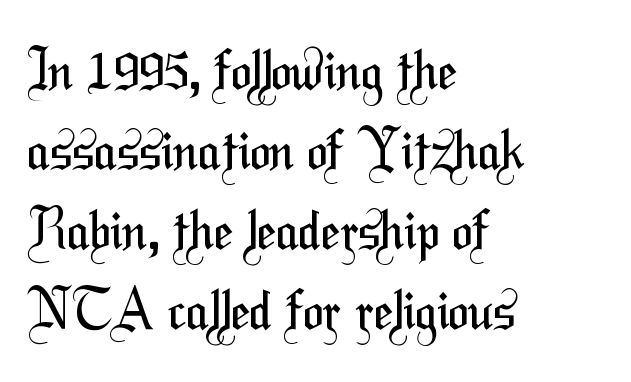
{"serif": "no", "bold": "no", "weight": "regular", "width": "condensed", "stroke_contrast": "medium", "x_height": "medium", "monospaced": "no", "underline": "no", "align": "left", "line_spacing": "normal", "line_spacing_ratio": 1.48, "letter_spacing": "normal", "letter_spacing_em": 0.0, "glyph_px": 54}
